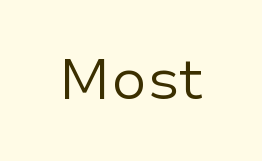
The image shows 57 px regular-weight sans-serif type, upright; set normal letter spacing, not underlined; low stroke contrast and a medium x-height.
